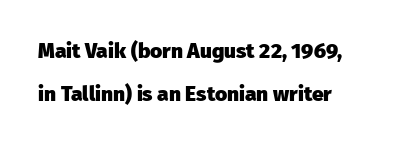
The image shows 21 px bold type, upright; set loose line spacing (2.04x), normal letter spacing, not underlined.
